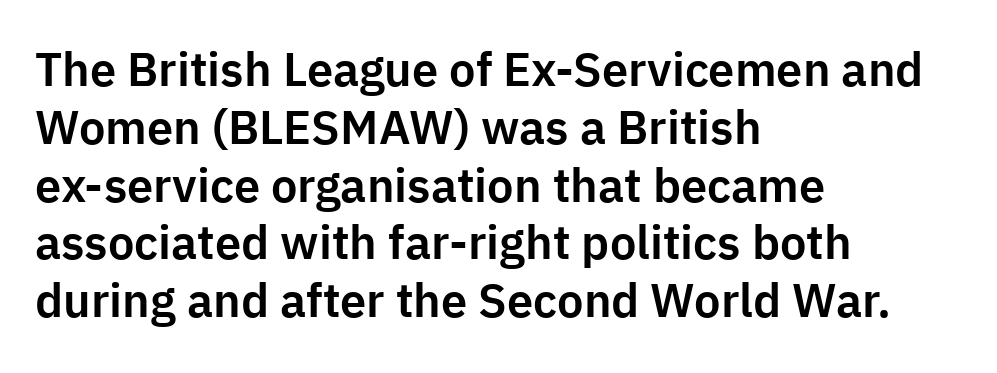
These lines are rendered in a variable-pitch font. The baseline area is clear. These lines are set flush left with a ragged right edge. No italicization has been applied; the sample stays upright.
